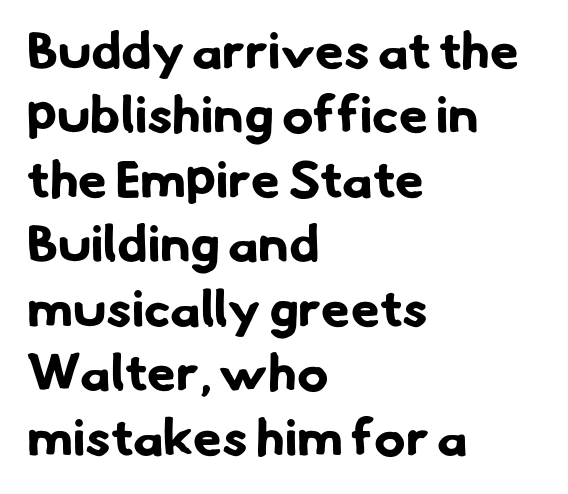
The words here are not underlined. Typographic density is high because the face is bold. Note: no serifs on the glyphs. Tracking here is standard; glyphs follow each other at the usual distance. In CSS terms this would be text-align: left. The face used here is proportionally spaced, like ordinary book or web type.
